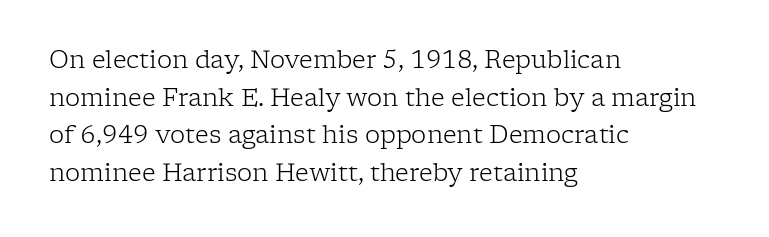
The image shows 24 px text type, upright; set left-aligned, normal line spacing (1.57x), normal letter spacing, not underlined.
